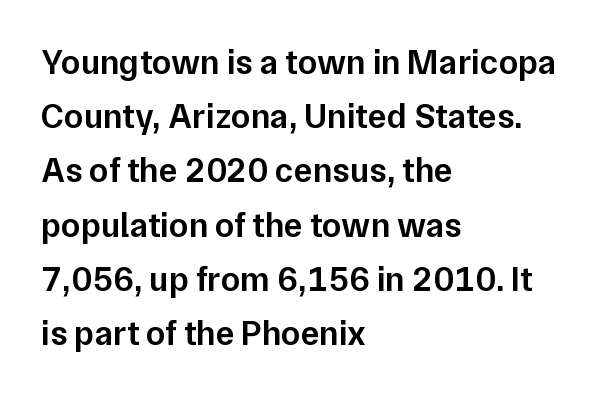
The image shows 35 px semibold sans-serif type, upright; set left-aligned, normal line spacing (1.55x), normal letter spacing, not underlined; low stroke contrast and a medium x-height.
